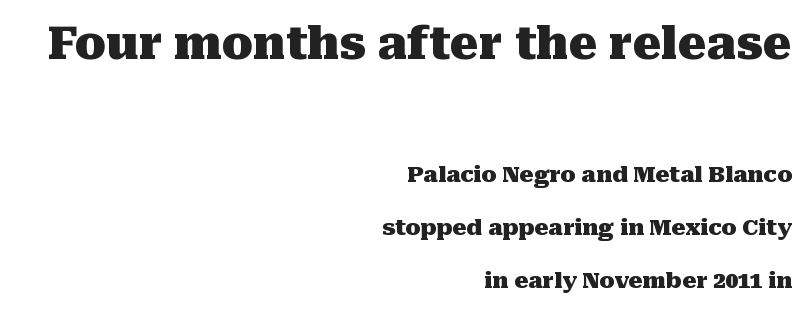
Q: Is the text bold? A: Yes.
Q: Is the text italic (slanted)? A: No, it is upright.
Q: Is the typeface a serif or a sans-serif typeface? A: Serif.
Q: Is the text underlined? A: No.
Q: How is the paragraph aligned? A: Right-aligned.
Q: Is the spacing between letters normal or unusually wide? A: Normal.
Q: Is the spacing between lines tight, normal or loose? A: Loose.
Q: Which block of text is set in a larger size, the first (top) or the second (bottom)? A: The first (top) one.
Q: Width (condensed, normal, or wide)? A: Normal.
Q: Stroke contrast? A: Medium.
Q: x-height? A: Medium.
Q: Monospaced? A: No.
